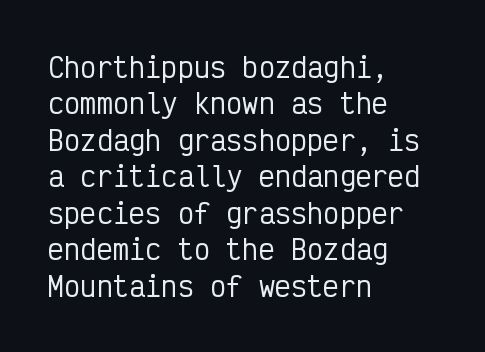
The image shows 27 px text type, upright; set left-aligned, normal line spacing (1.35x), normal letter spacing, not underlined.
